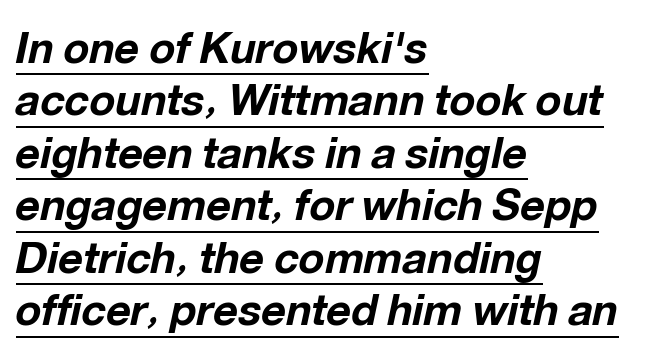
Q: Is the text bold? A: Yes.
Q: Is the text italic (slanted)? A: Yes, it leans right by about 12 degrees.
Q: Is the text underlined? A: Yes.
Q: How is the paragraph aligned? A: Left-aligned.
Q: Is the spacing between letters normal or unusually wide? A: Normal.
Q: Width (condensed, normal, or wide)? A: Normal.
Q: Stroke contrast? A: Low.
Q: x-height? A: Medium.
Q: Monospaced? A: No.
